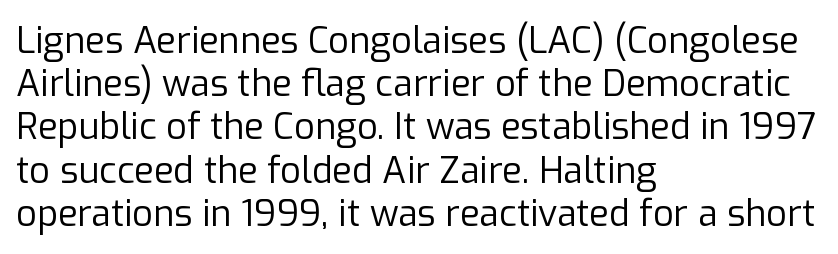
Q: Is the text bold? A: No.
Q: Is the text italic (slanted)? A: No, it is upright.
Q: Is the typeface a serif or a sans-serif typeface? A: Sans-serif.
Q: Is the text underlined? A: No.
Q: How is the paragraph aligned? A: Left-aligned.
Q: Is the spacing between letters normal or unusually wide? A: Normal.
Q: Width (condensed, normal, or wide)? A: Normal.
Q: Stroke contrast? A: Low.
Q: x-height? A: Medium.
Q: Monospaced? A: No.
